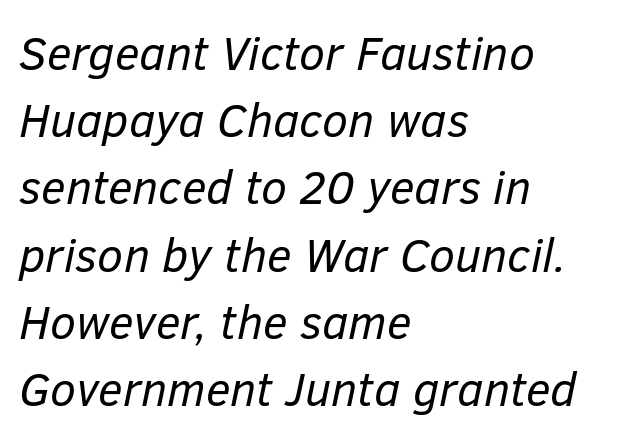
Between one letter and the next there's only the usual sliver of space. The gap between lines stays unmarked. The text carries the slant typical of an italic or oblique font. A student would call this left alignment; a typographer would say flush left, rag right.
